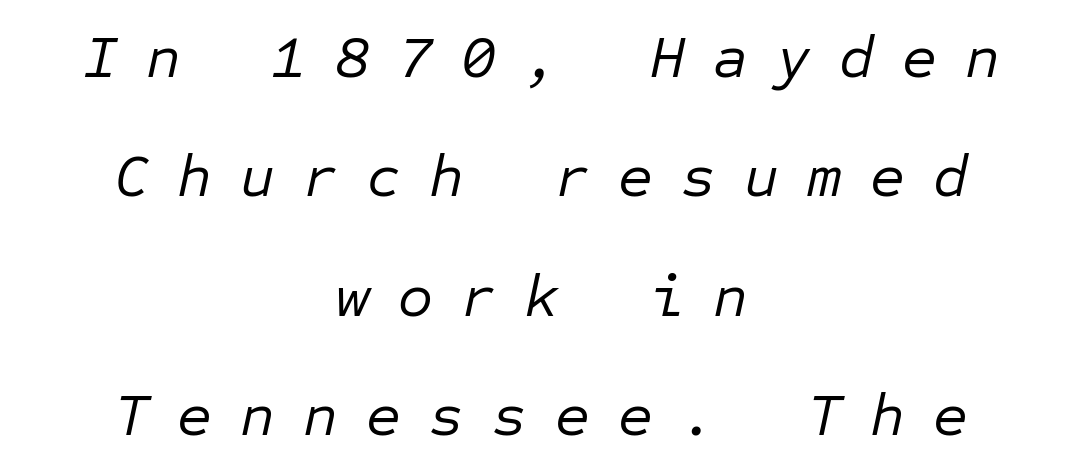
Casual observation: everything's sitting right in the middle. Each row of text sits above clean, open space. The whole block is typeset with a tilt. Short note: letters widely spaced.
